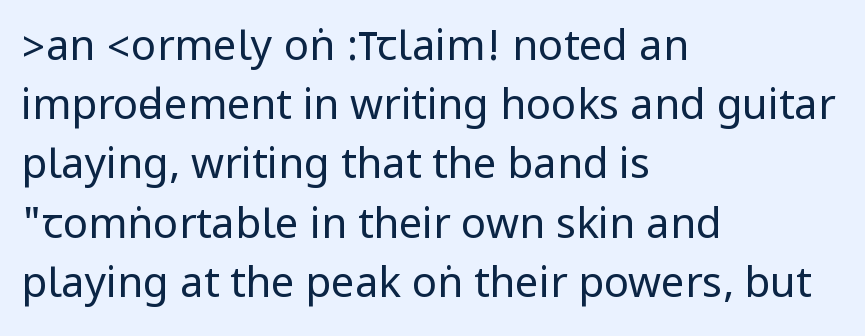
Lines of text with bare space underneath. Check where the strokes stop: nothing finishes them off — pure sans. Weight class: somewhere from thin through regular. A student would call this left alignment; a typographer would say flush left, rag right. The lines sit at an ordinary, default distance from one another.
